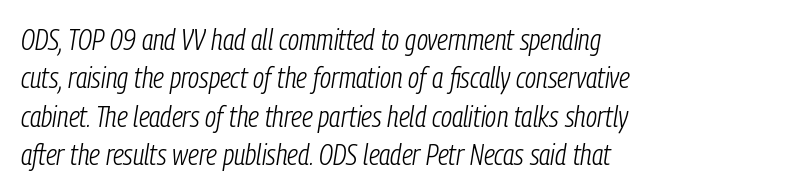
Successive baselines arrive at the customary interval. You could call the tracking neutral — neither tight nor loose. The space beneath each line is pristine and unruled. The paragraph has a hard left edge and a soft right edge. An italicized treatment has been applied to the whole sample. Stroke mass is kept to a normal reading level or below.
